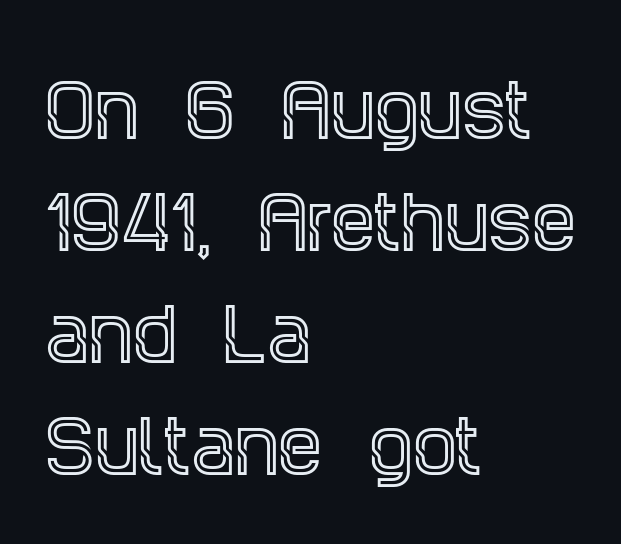
{"serif": "yes", "italic": "no", "width": "condensed", "x_height": "large", "monospaced": "no", "underline": "no", "align": "left", "line_spacing": "normal", "line_spacing_ratio": 1.6, "letter_spacing": "normal", "letter_spacing_em": 0.0, "glyph_px": 70}
